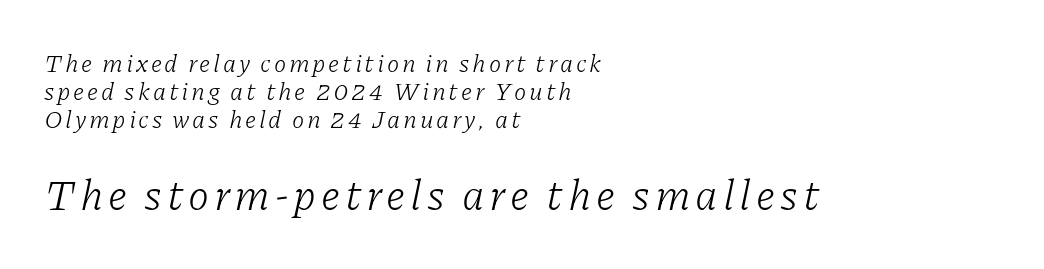
The image shows 43 px light serif type, italic (leaning right); set left-aligned, tight line spacing (1.12x), not underlined; the second (bottom) block is 1.72x larger; low stroke contrast and a medium x-height.
